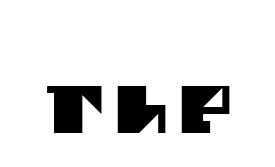
Q: Is the typeface a serif or a sans-serif typeface? A: Sans-serif.
Q: Is the text underlined? A: No.
Q: Width (condensed, normal, or wide)? A: Normal.
Q: Stroke contrast? A: Medium.
Q: x-height? A: Large.
Q: Monospaced? A: No.
